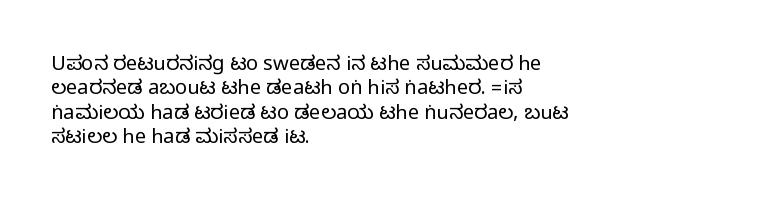
Look at the tracking — it's just the regular setting, nothing added. Horizontal alignment here is leftward, the default for most running prose. Clear beneath every line of the passage. Unlike italic type, these characters show no tilt at all.
